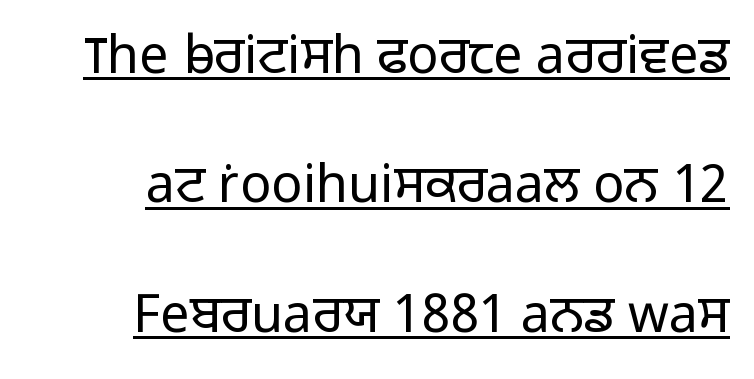
{"serif": "no", "italic": "no", "bold": "no", "weight": "light", "width": "normal", "stroke_contrast": "low", "x_height": "medium", "monospaced": "no", "underline": "yes", "align": "right", "line_spacing": "loose", "line_spacing_ratio": 2.49, "letter_spacing": "normal", "letter_spacing_em": 0.0, "glyph_px": 52}
